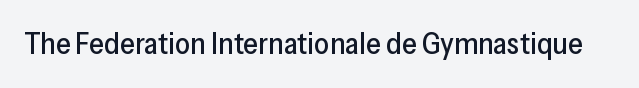
Rendered with straight, roman letterforms. Clear beneath every line of the passage. Short note: letters normally spaced. The letters advance in unequal steps, a hallmark of proportional type.
